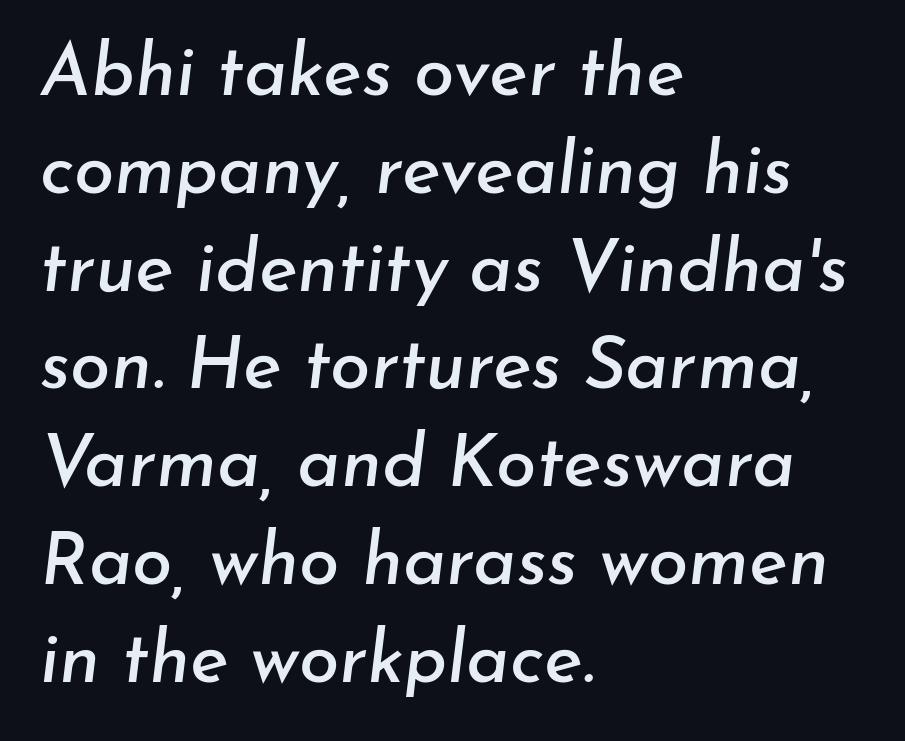
{"italic": "yes", "lean": "right", "slant_degrees": 7, "width": "normal", "stroke_contrast": "low", "x_height": "small", "monospaced": "no", "underline": "no", "align": "left", "line_spacing": "normal", "line_spacing_ratio": 1.34, "letter_spacing": "normal", "letter_spacing_em": 0.0, "glyph_px": 73}
